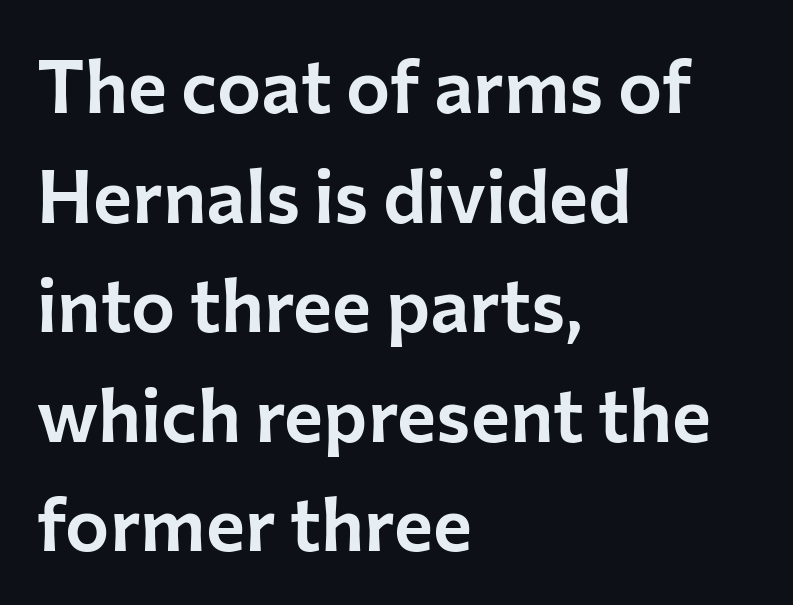
{"serif": "no", "italic": "no", "width": "normal", "stroke_contrast": "low", "x_height": "medium", "monospaced": "no", "underline": "no", "align": "left", "line_spacing": "normal", "line_spacing_ratio": 1.48, "letter_spacing": "normal", "letter_spacing_em": 0.0, "glyph_px": 74}
